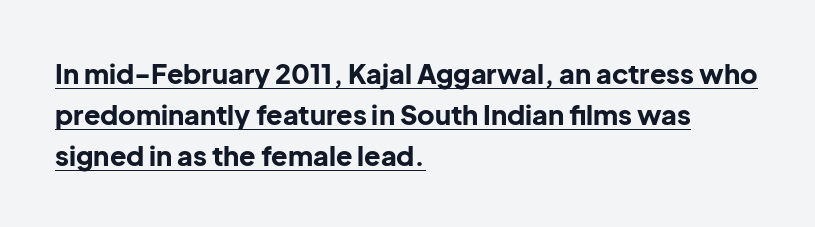
Q: Is the text bold? A: Yes.
Q: Is the text italic (slanted)? A: No, it is upright.
Q: Is the text underlined? A: Yes.
Q: How is the paragraph aligned? A: Left-aligned.
Q: Is the spacing between letters normal or unusually wide? A: Normal.
Q: Is the spacing between lines tight, normal or loose? A: Normal.
